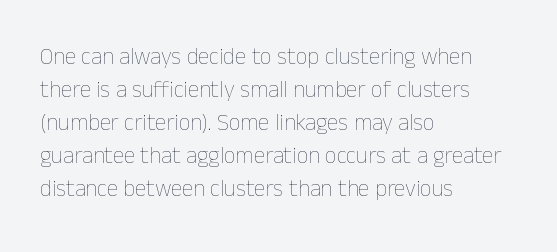
The image shows 23 px text type, upright; set left-aligned, normal line spacing (1.43x), normal letter spacing, not underlined.
